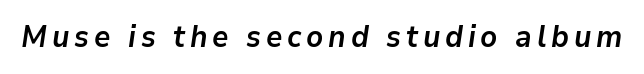
The image shows 30 px semibold type, italic (leaning right); set not underlined; low stroke contrast and a medium x-height.
